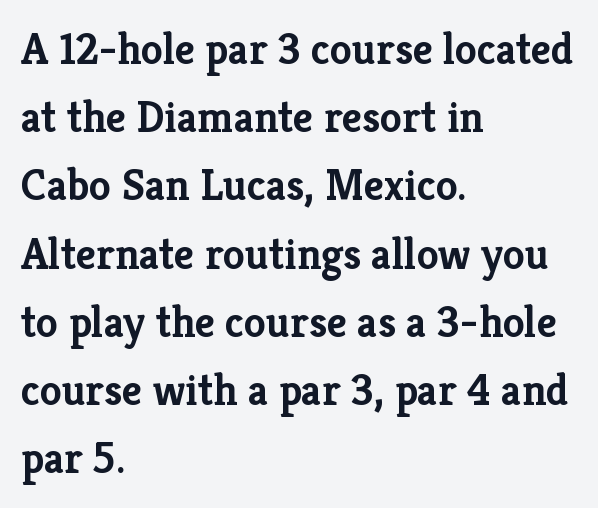
The image shows 44 px semibold serif type, upright; set left-aligned, normal line spacing (1.55x), normal letter spacing, not underlined; low stroke contrast and a medium x-height.
